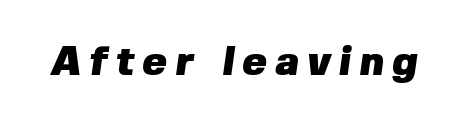
The passage shown has open, widely tracked lettering throughout. These lines are rendered in a variable-pitch font. The sample has been set heavy, in full bold. Has an underline been added? It has not. Look at the bottom of the vertical strokes: they stop flat, with no serifs.
